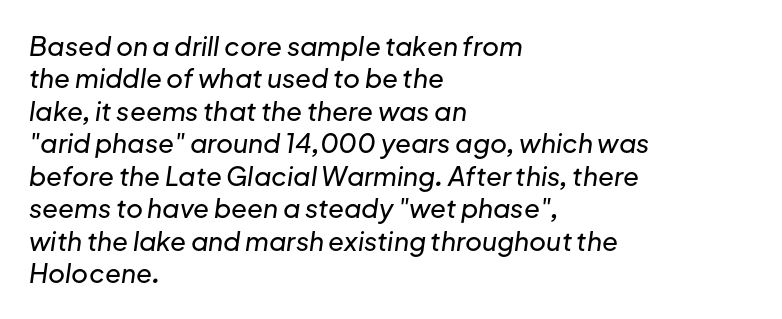
The image shows 26 px text type, italic (leaning right); set left-aligned, normal line spacing (1.25x), normal letter spacing, not underlined.
